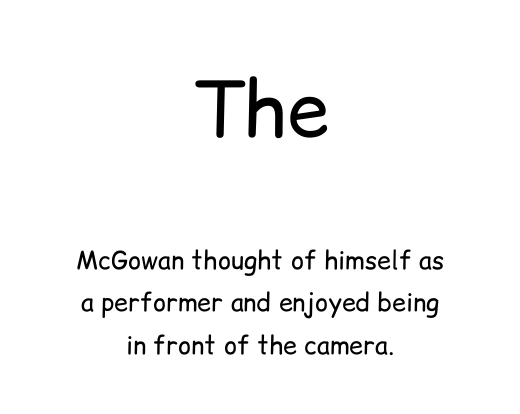
{"serif": "no", "italic": "no", "bold": "no", "weight": "regular", "width": "normal", "stroke_contrast": "low", "x_height": "medium", "monospaced": "no", "underline": "no", "align": "center", "line_spacing": "normal", "line_spacing_ratio": 1.69, "letter_spacing": "normal", "letter_spacing_em": 0.0, "larger_block": "first", "size_ratio": 3.04, "glyph_px": 76}
